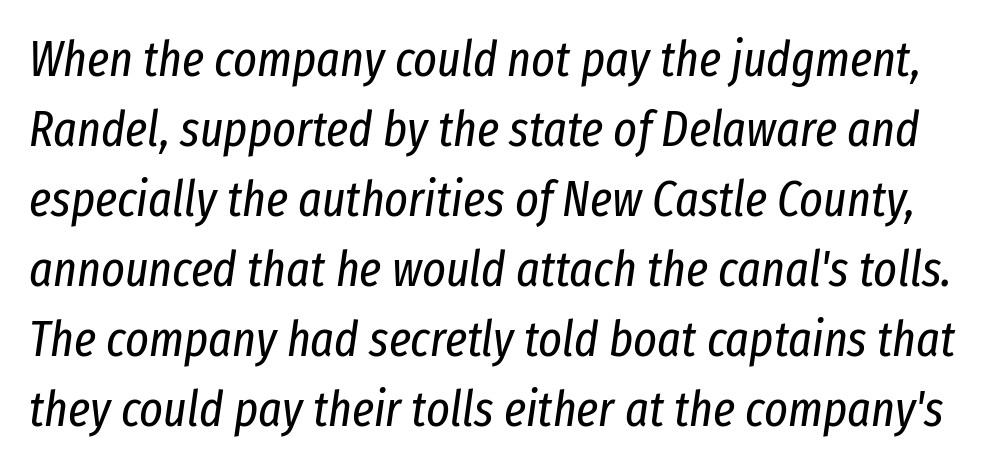
The image shows 50 px regular-weight, condensed type, italic (leaning right); set normal line spacing (1.4x), normal letter spacing, not underlined; low stroke contrast and a medium x-height.
